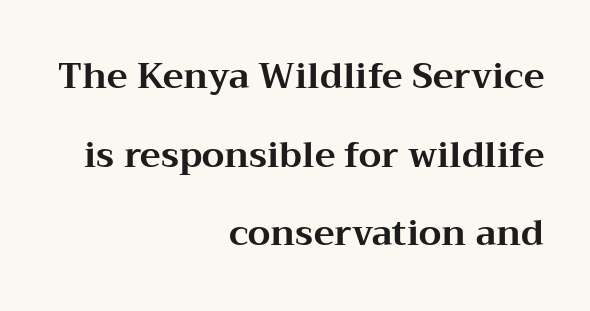
Q: Is the text bold? A: Yes.
Q: Is the text italic (slanted)? A: No, it is upright.
Q: Is the typeface a serif or a sans-serif typeface? A: Serif.
Q: Is the text underlined? A: No.
Q: How is the paragraph aligned? A: Right-aligned.
Q: Is the spacing between letters normal or unusually wide? A: Normal.
Q: Is the spacing between lines tight, normal or loose? A: Loose.
Q: Width (condensed, normal, or wide)? A: Wide.
Q: Stroke contrast? A: Medium.
Q: x-height? A: Medium.
Q: Monospaced? A: No.
